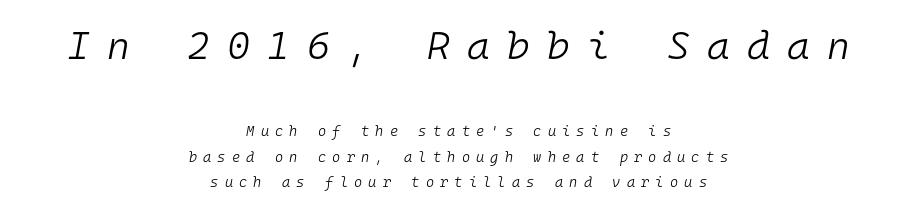
Caption: face not bold, strokes unweighted. Loose tracking; the words dissolve into strings of separated letters. No word sits above an underline. You can tell it's italic because the verticals aren't actually vertical. The block sitting higher on the canvas is the one with enlarged characters.
